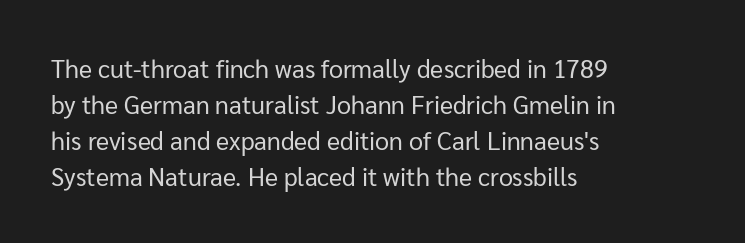
The image shows 25 px text type, upright; set left-aligned, normal line spacing (1.44x), normal letter spacing, not underlined.
